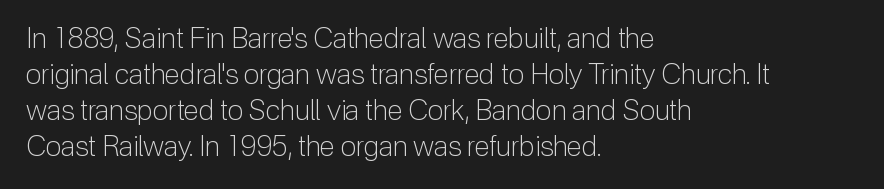
The image shows 28 px light sans-serif type, upright; set left-aligned, normal line spacing (1.28x), normal letter spacing, not underlined; low stroke contrast and a medium x-height.
